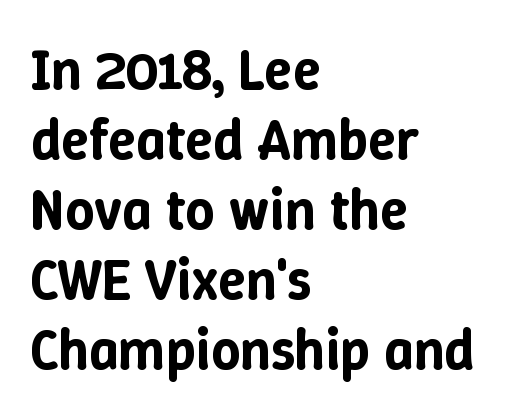
{"italic": "no", "width": "normal", "stroke_contrast": "low", "x_height": "medium", "monospaced": "no", "underline": "no", "align": "left", "line_spacing_ratio": 1.23, "letter_spacing": "normal", "letter_spacing_em": 0.0, "glyph_px": 57}
